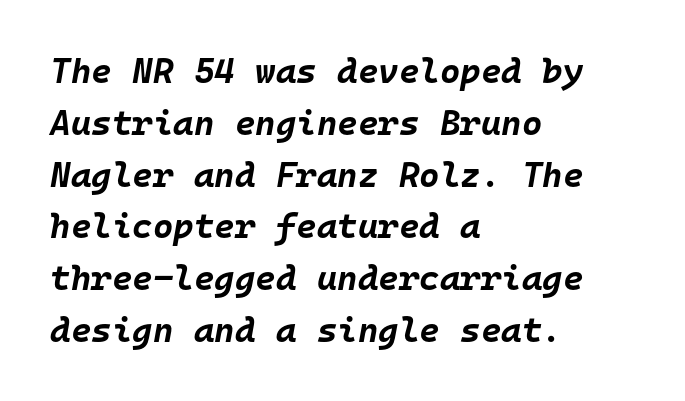
{"italic": "yes", "lean": "right", "slant_degrees": 10, "bold": "yes", "weight": "bold", "width": "normal", "stroke_contrast": "low", "x_height": "large", "monospaced": "yes", "underline": "no", "align": "left", "line_spacing": "normal", "line_spacing_ratio": 1.48, "letter_spacing": "normal", "letter_spacing_em": 0.0, "glyph_px": 35}
